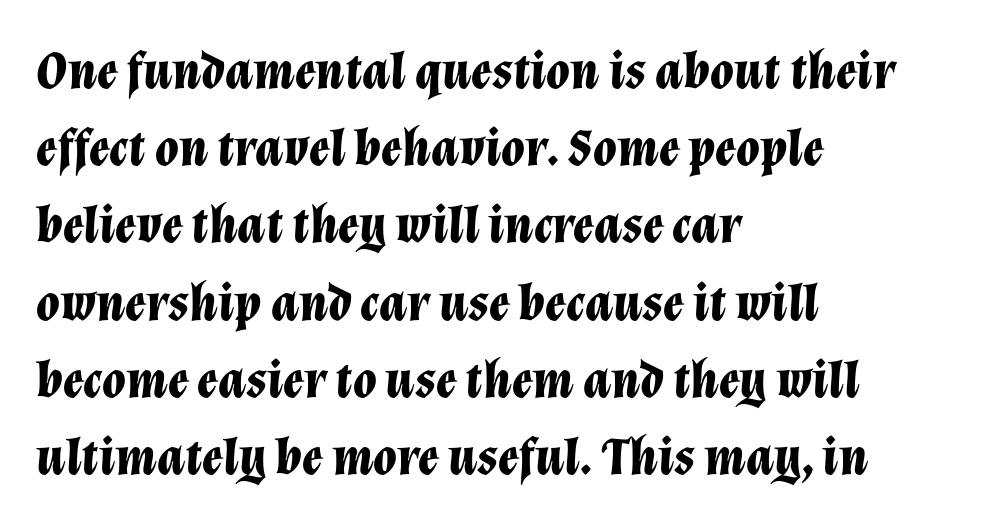
Q: Is the text bold? A: Yes.
Q: Is the text italic (slanted)? A: Yes, it leans right by about 12 degrees.
Q: Is the text underlined? A: No.
Q: How is the paragraph aligned? A: Left-aligned.
Q: Is the spacing between letters normal or unusually wide? A: Normal.
Q: Is the spacing between lines tight, normal or loose? A: Normal.
Q: Width (condensed, normal, or wide)? A: Normal.
Q: Stroke contrast? A: Low.
Q: x-height? A: Medium.
Q: Monospaced? A: No.
